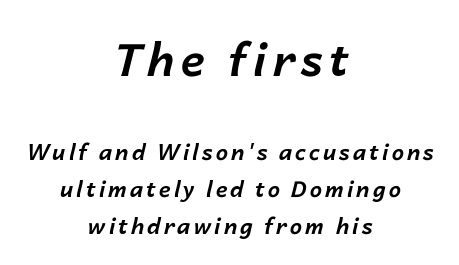
Q: Is the text bold? A: Yes.
Q: Is the text italic (slanted)? A: Yes, it leans right by about 14 degrees.
Q: Is the text underlined? A: No.
Q: How is the paragraph aligned? A: Centered.
Q: Is the spacing between lines tight, normal or loose? A: Normal.
Q: Which block of text is set in a larger size, the first (top) or the second (bottom)? A: The first (top) one.
Q: Width (condensed, normal, or wide)? A: Normal.
Q: Stroke contrast? A: Low.
Q: x-height? A: Medium.
Q: Monospaced? A: No.
